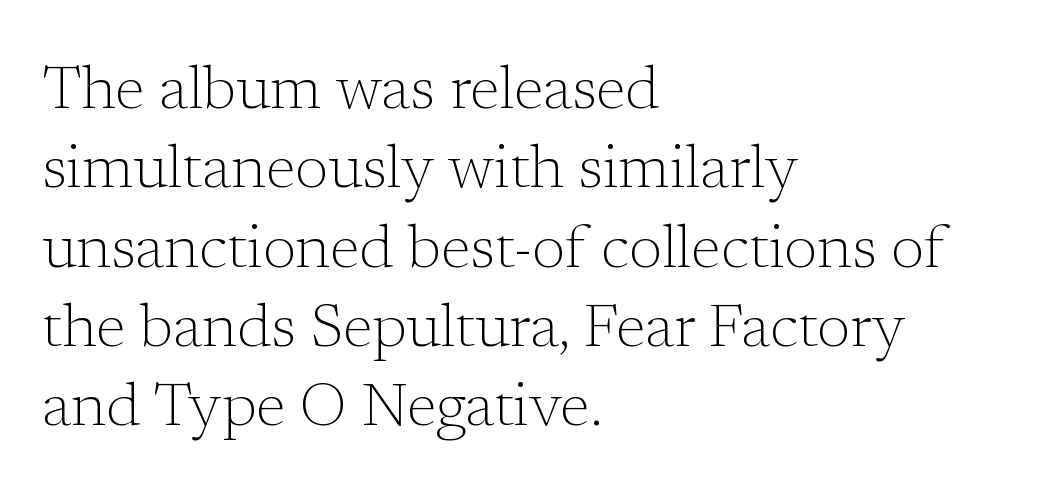
Students, observe: this is what conventionally led text looks like. Think of a printed novel: that variable character pitch is what you see here. Does the type have serifs? Yes, each stem ends in a small foot. Inter-character spacing is left at the font's built-in metrics.
